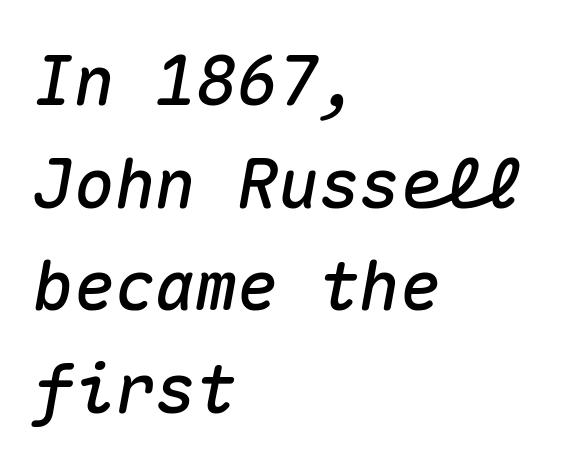
Q: Is the text italic (slanted)? A: Yes, it leans right by about 10 degrees.
Q: Is the text underlined? A: No.
Q: How is the paragraph aligned? A: Left-aligned.
Q: Is the spacing between letters normal or unusually wide? A: Normal.
Q: Is the spacing between lines tight, normal or loose? A: Normal.
Q: Width (condensed, normal, or wide)? A: Normal.
Q: Stroke contrast? A: Medium.
Q: x-height? A: Medium.
Q: Monospaced? A: Yes.
